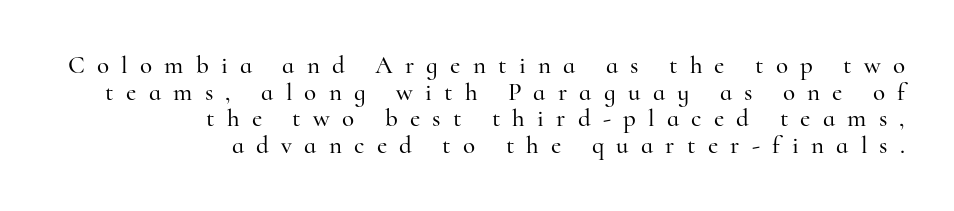
{"italic": "no", "underline": "no", "align": "right", "line_spacing": "tight", "line_spacing_ratio": 1.07, "letter_spacing": "wide", "letter_spacing_em": 0.49, "glyph_px": 25}
